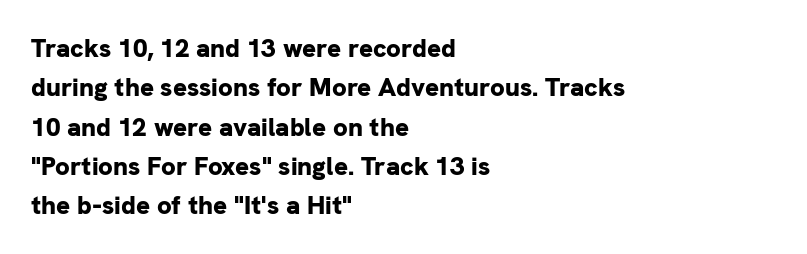
The image shows 26 px bold type, upright; set left-aligned, normal line spacing (1.51x), normal letter spacing, not underlined.
